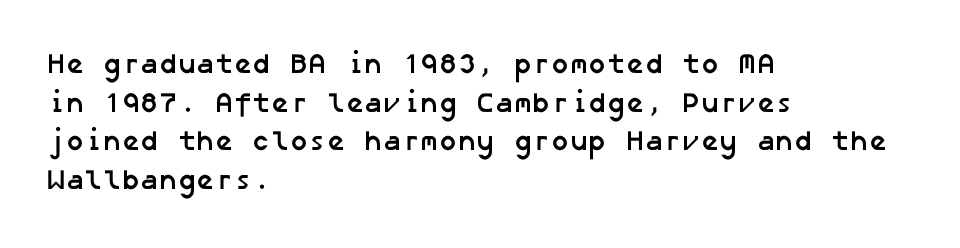
The glyphs have the mass of a bold cut. The passage shown stacks its lines at a standard gap. Inter-character spacing is left at the font's built-in metrics. Visually the block forms a straight wall on the left and a jagged coastline on the right. The foot of each line stays bare and open.
